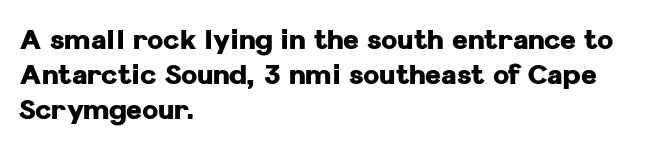
Q: Is the text bold? A: Yes.
Q: Is the text italic (slanted)? A: No, it is upright.
Q: Is the text underlined? A: No.
Q: How is the paragraph aligned? A: Left-aligned.
Q: Is the spacing between letters normal or unusually wide? A: Normal.
Q: Is the spacing between lines tight, normal or loose? A: Normal.
